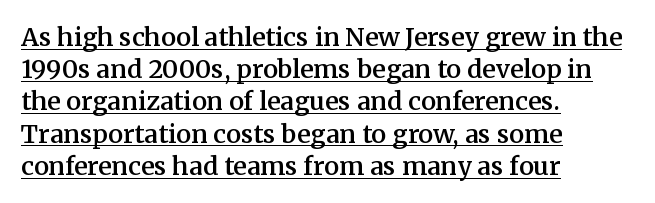
Q: Is the text bold? A: Semi-bold.
Q: Is the text italic (slanted)? A: No, it is upright.
Q: Is the text underlined? A: Yes.
Q: How is the paragraph aligned? A: Left-aligned.
Q: Is the spacing between letters normal or unusually wide? A: Normal.
Q: Is the spacing between lines tight, normal or loose? A: Normal.
